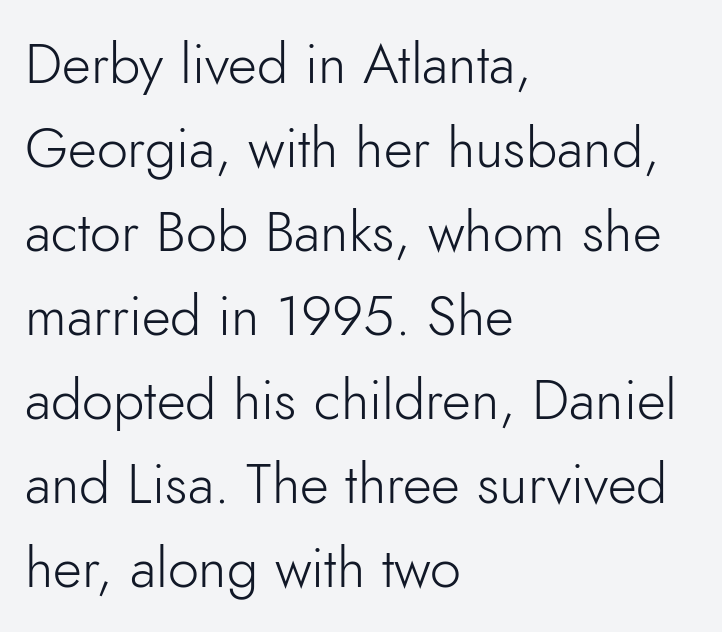
The image shows 56 px light sans-serif type, upright; set left-aligned, normal line spacing (1.5x), normal letter spacing, not underlined; low stroke contrast and a small x-height.
